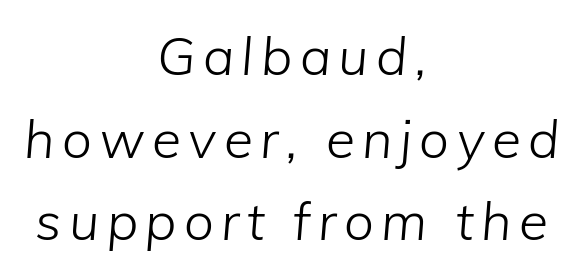
Letters rest on an invisible, unmarked baseline. This sample has the flowing, uneven cadence of proportional lettering. The letters are slanted; this is an italic face. No chunkiness to these letters — they're not bold.
